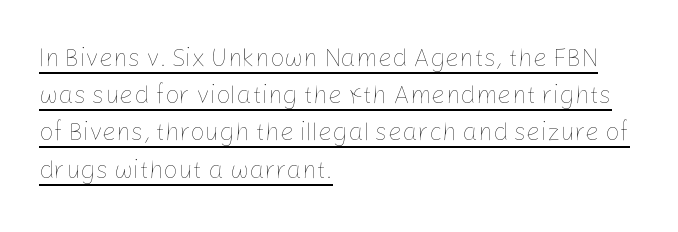
{"italic": "no", "bold": "no", "underline": "yes", "align": "left", "line_spacing": "normal", "line_spacing_ratio": 1.49, "letter_spacing": "normal", "letter_spacing_em": 0.0, "glyph_px": 25}
